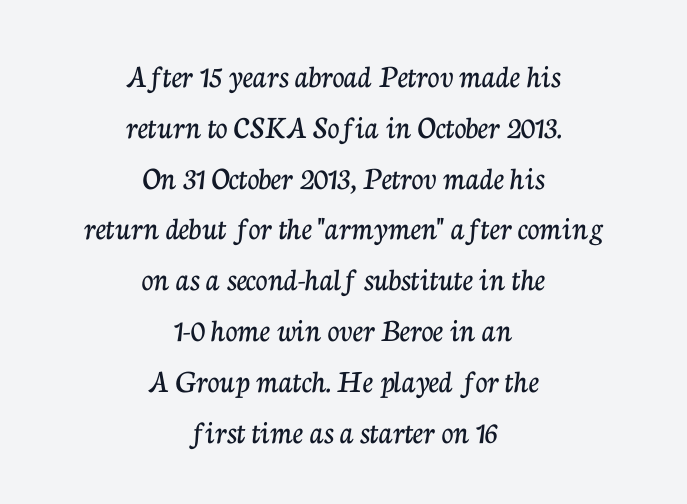
{"serif": "yes", "width": "normal", "stroke_contrast": "low", "x_height": "medium", "monospaced": "no", "underline": "no", "align": "center", "line_spacing": "normal", "line_spacing_ratio": 1.54, "letter_spacing": "normal", "letter_spacing_em": 0.0, "glyph_px": 33}
